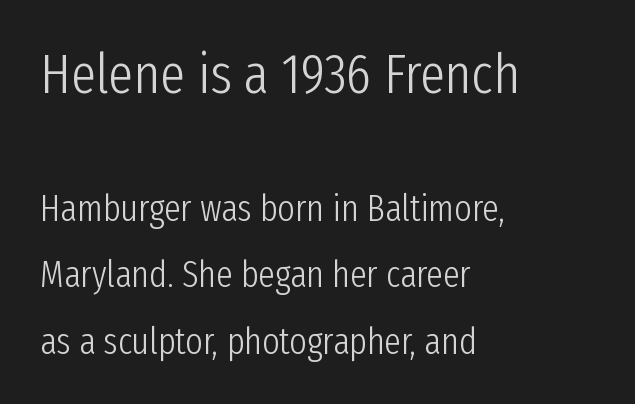
The image shows 56 px light, condensed sans-serif type, upright; set left-aligned, line spacing 1.8x, normal letter spacing, not underlined; the first (top) block is 1.51x larger; low stroke contrast and a medium x-height.
